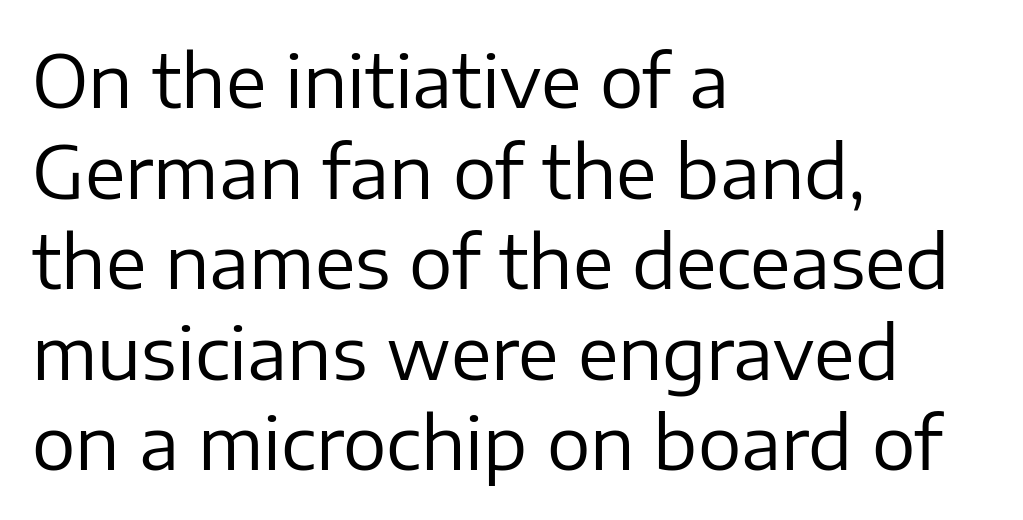
The rag falls on the right side of this text block. The passage shown is typeset with a sans-serif family. If you drew a line through each stem, it would be perfectly vertical. A typesetter would call this proportional, since set widths differ per character. Stroke mass is kept to a normal reading level or below.
